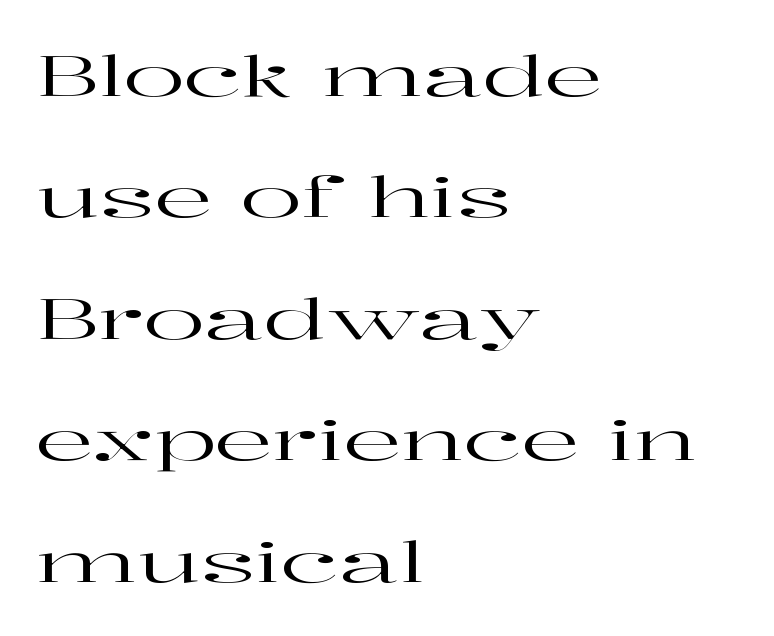
The image shows 57 px wide serif type, upright; set left-aligned, loose line spacing (2.13x), normal letter spacing, not underlined; high stroke contrast and a medium x-height.
